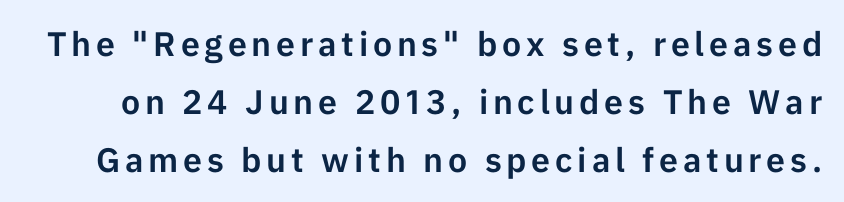
{"serif": "no", "italic": "no", "width": "normal", "stroke_contrast": "low", "x_height": "medium", "monospaced": "no", "underline": "no", "line_spacing": "normal", "line_spacing_ratio": 1.7, "glyph_px": 34}
